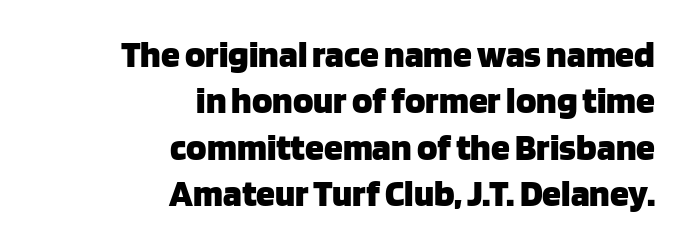
Q: Is the text bold? A: Yes.
Q: Is the text italic (slanted)? A: No, it is upright.
Q: Is the typeface a serif or a sans-serif typeface? A: Sans-serif.
Q: Is the text underlined? A: No.
Q: How is the paragraph aligned? A: Right-aligned.
Q: Is the spacing between letters normal or unusually wide? A: Normal.
Q: Width (condensed, normal, or wide)? A: Normal.
Q: Stroke contrast? A: Low.
Q: x-height? A: Large.
Q: Monospaced? A: No.
